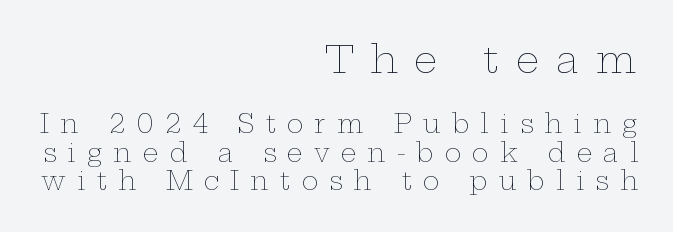
A roman cut, with each character standing at attention. The passage shown has open, widely tracked lettering throughout. Proportional: the letters do not fall into vertical columns. Glance below the letters and you will spot only blank space.
